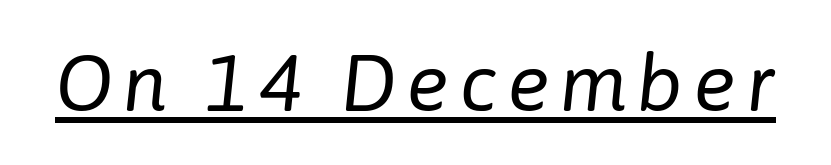
The image shows 79 px regular-weight type, italic (leaning right); set underlined; low stroke contrast and a medium x-height.
